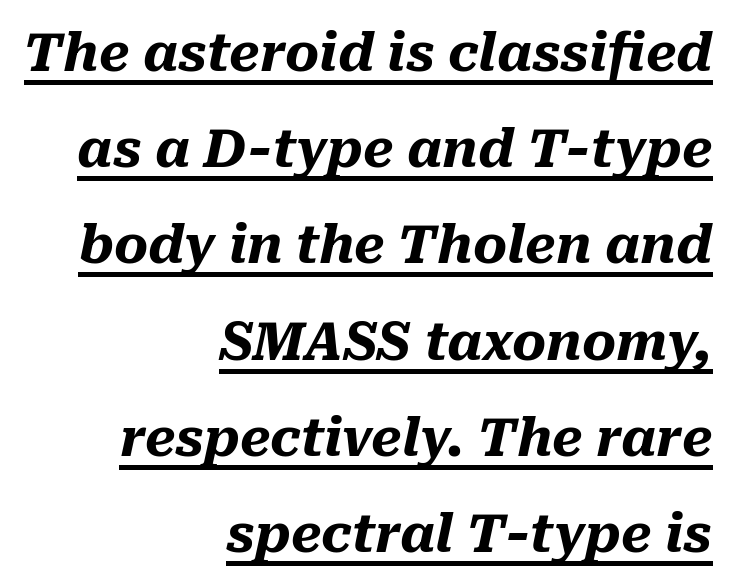
The image shows 52 px heavy type, italic (leaning right); set right-aligned, line spacing 1.85x, normal letter spacing, underlined; medium stroke contrast and a medium x-height.
